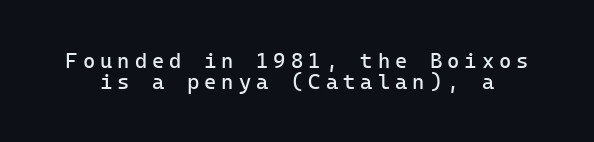
Q: Is the text bold? A: No.
Q: Is the text italic (slanted)? A: No, it is upright.
Q: Is the text underlined? A: No.
Q: Is the spacing between letters normal or unusually wide? A: Unusually wide.
Q: Is the spacing between lines tight, normal or loose? A: Tight.
